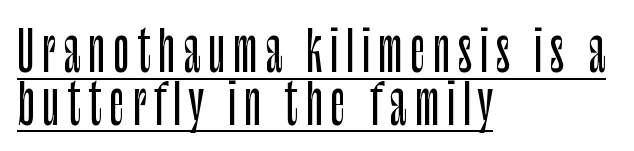
The line-height multiplier appears low, near solid setting. These lines stack with their left ends in a neat column. This is underlined copy, the kind a proofreader might mark for attention. Type style note: lacks serifs. Here the designer chose a conventional face with non-uniform glyph widths.
